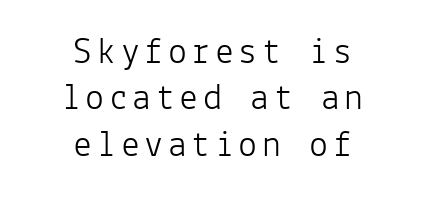
The image shows 38 px light sans-serif type, upright, monospaced; set centered, line spacing 1.22x, not underlined; low stroke contrast and a medium x-height.
